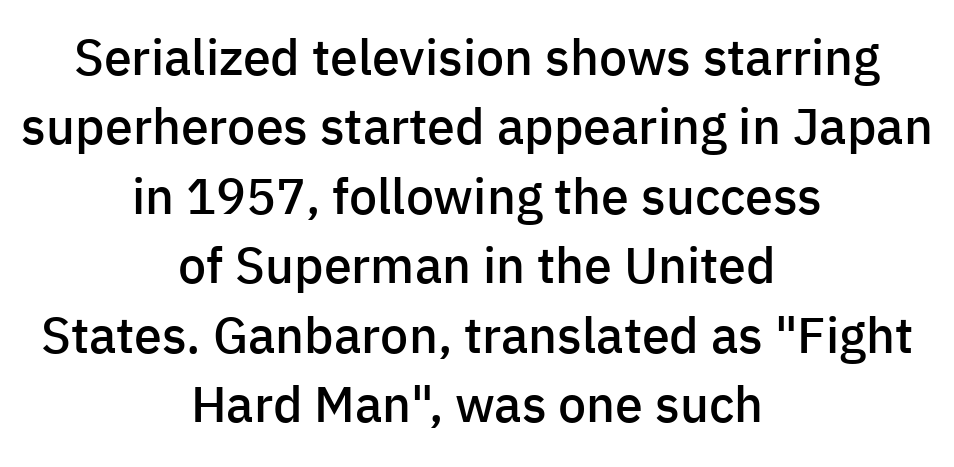
The image shows 50 px semibold sans-serif type, upright; set centered, normal line spacing (1.39x), normal letter spacing, not underlined; low stroke contrast and a medium x-height.
